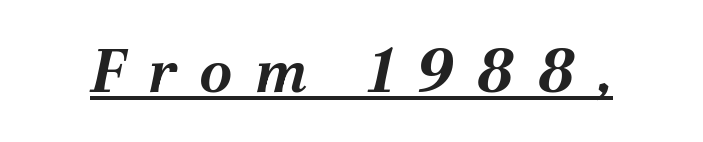
Q: Is the text bold? A: Yes.
Q: Is the text italic (slanted)? A: Yes, it leans right by about 12 degrees.
Q: Is the text underlined? A: Yes.
Q: Is the spacing between letters normal or unusually wide? A: Unusually wide.
Q: Width (condensed, normal, or wide)? A: Normal.
Q: Stroke contrast? A: Medium.
Q: x-height? A: Medium.
Q: Monospaced? A: No.
